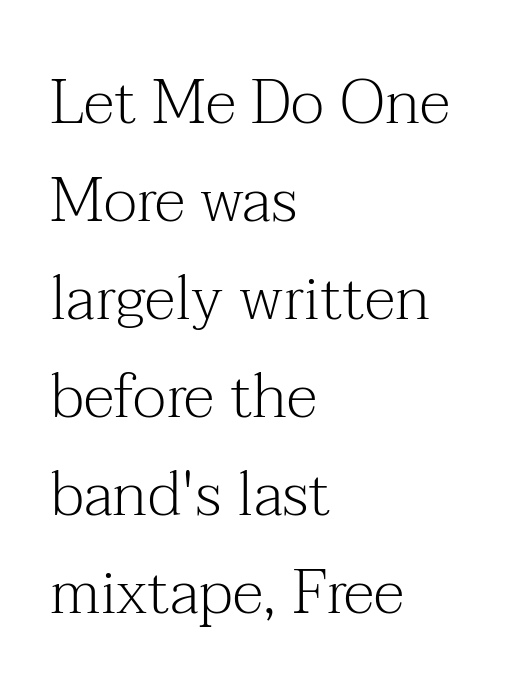
{"serif": "yes", "italic": "no", "bold": "no", "weight": "light", "width": "normal", "stroke_contrast": "medium", "x_height": "medium", "monospaced": "no", "underline": "no", "align": "left", "line_spacing": "normal", "line_spacing_ratio": 1.58, "letter_spacing": "normal", "letter_spacing_em": 0.0, "glyph_px": 62}
